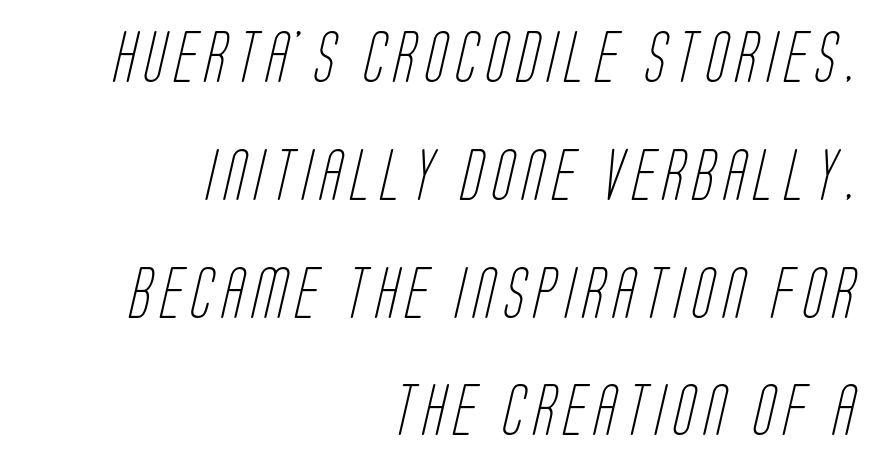
The image shows 51 px light, condensed sans-serif type; set right-aligned, loose line spacing (2.31x), not underlined; low stroke contrast and a large x-height.
